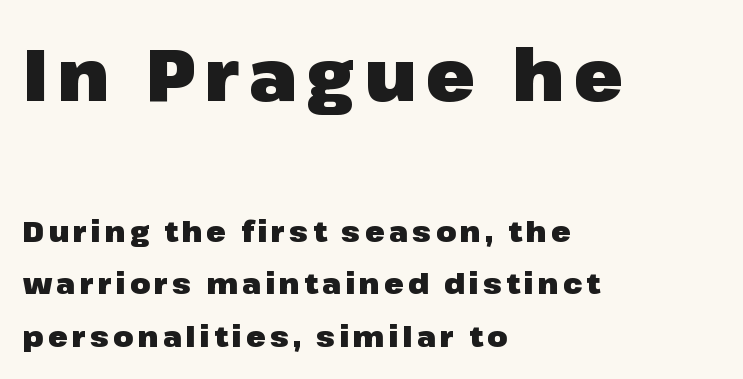
The characters look thick and weighty, a clear bold. The passage shown is typeset with a sans-serif family. The specimen reads as upright at a glance. Layout note: lines flush left.
